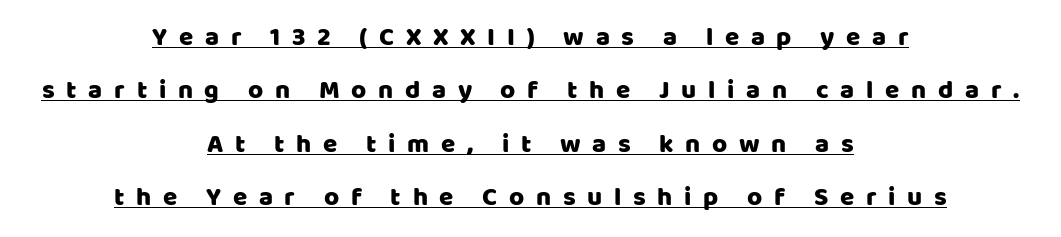
Whoever set this chose breathing room over compactness in the vertical rhythm. Typeset on center — no edge is straight. Does the lettering tilt? It doesn't — this is upright. You can see a thin bar hugging the bottom of the glyphs. You could only call the tracking loose — the letters float apart.
